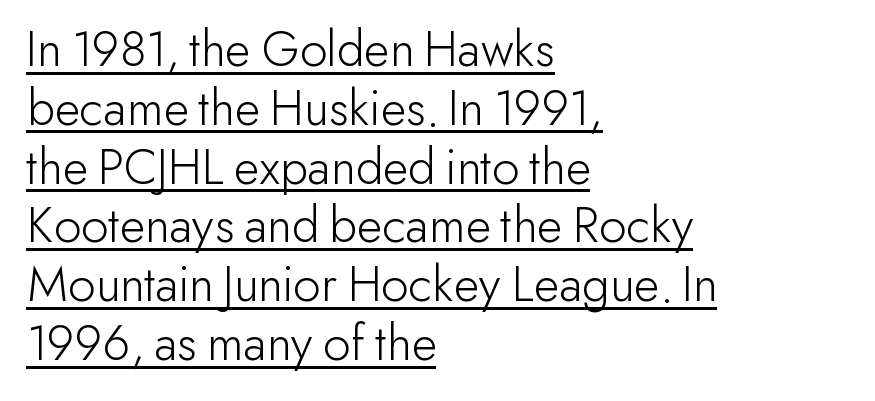
Q: Is the text bold? A: No.
Q: Is the text italic (slanted)? A: No, it is upright.
Q: Is the typeface a serif or a sans-serif typeface? A: Sans-serif.
Q: Is the text underlined? A: Yes.
Q: How is the paragraph aligned? A: Left-aligned.
Q: Is the spacing between letters normal or unusually wide? A: Normal.
Q: Is the spacing between lines tight, normal or loose? A: Tight.
Q: Width (condensed, normal, or wide)? A: Normal.
Q: Stroke contrast? A: Low.
Q: x-height? A: Small.
Q: Monospaced? A: No.
